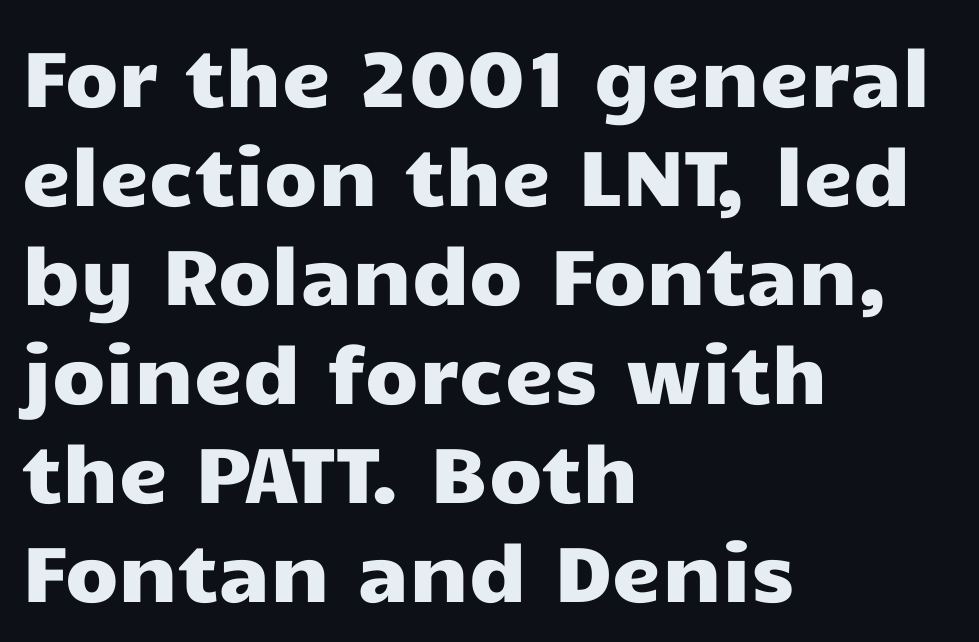
The image shows 78 px wide sans-serif type, upright; set left-aligned, normal line spacing (1.27x), normal letter spacing, not underlined; low stroke contrast and a medium x-height.
